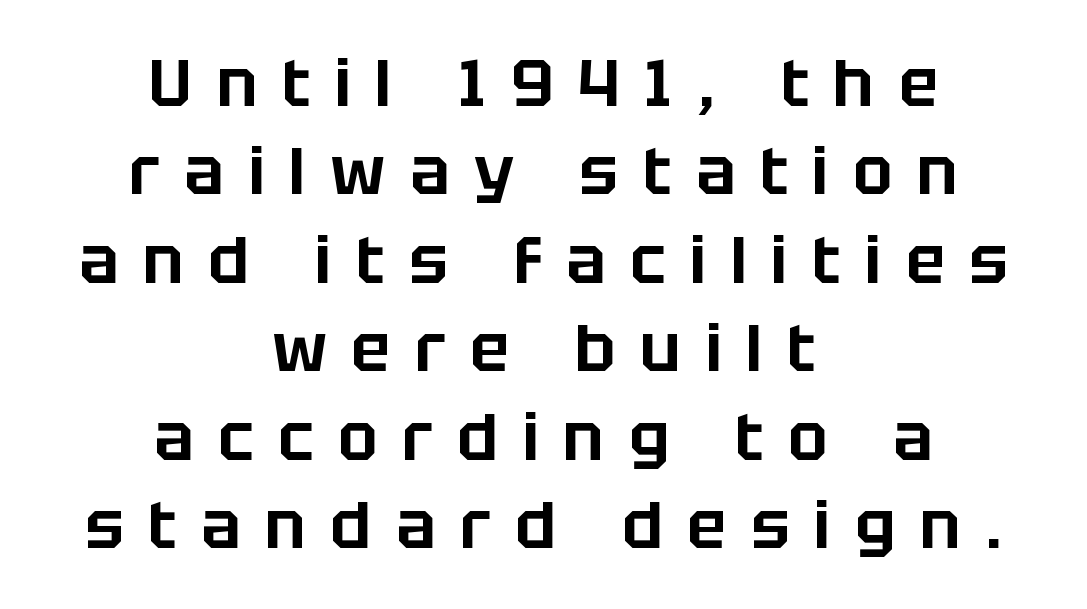
A centered setting, common on invitations and titles, is used for this passage. Varying glyph widths throughout — classic text-font behaviour. The text was rendered using a sans face with plain stroke endings. Check the space under the baseline: it is left empty.
